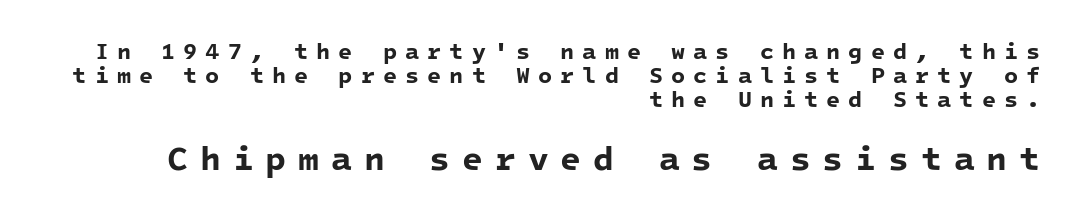
The image shows 34 px bold sans-serif type, monospaced; set right-aligned, tight line spacing (1.04x), unusually wide letter spacing (+0.35 em), not underlined; the second (bottom) block is 1.48x larger; low stroke contrast and a medium x-height.
